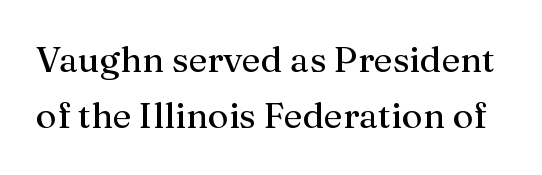
The image shows 36 px regular-weight serif type, upright; set normal line spacing (1.56x), normal letter spacing, not underlined; medium stroke contrast and a medium x-height.
